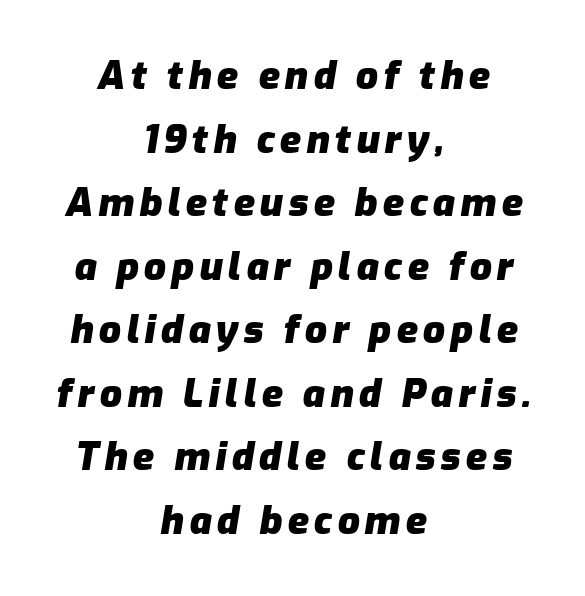
The image shows 39 px heavy type, italic (leaning right); set centered, normal line spacing (1.63x), not underlined; low stroke contrast and a medium x-height.
